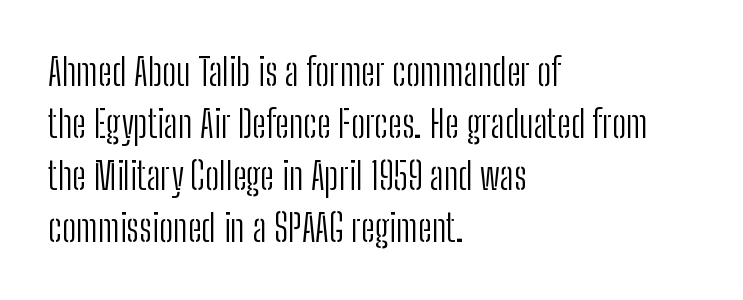
Q: Is the text bold? A: No.
Q: Is the text italic (slanted)? A: No, it is upright.
Q: Is the typeface a serif or a sans-serif typeface? A: Sans-serif.
Q: Is the text underlined? A: No.
Q: How is the paragraph aligned? A: Left-aligned.
Q: Is the spacing between letters normal or unusually wide? A: Normal.
Q: Is the spacing between lines tight, normal or loose? A: Normal.
Q: Width (condensed, normal, or wide)? A: Condensed.
Q: Stroke contrast? A: Low.
Q: x-height? A: Medium.
Q: Monospaced? A: No.
